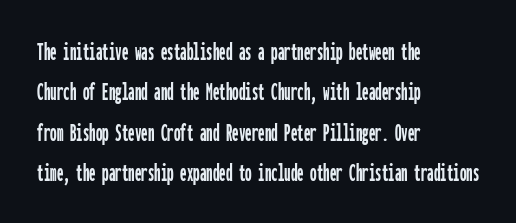
Q: Is the text italic (slanted)? A: No, it is upright.
Q: Is the text underlined? A: No.
Q: How is the paragraph aligned? A: Left-aligned.
Q: Is the spacing between letters normal or unusually wide? A: Normal.
Q: Is the spacing between lines tight, normal or loose? A: Normal.
